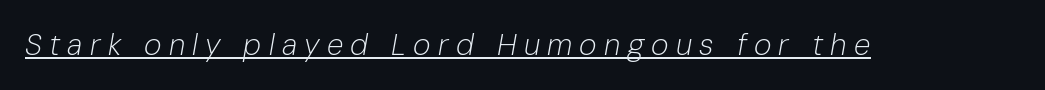
Here the designer chose a conventional face with non-uniform glyph widths. The letterforms stand isolated, each surrounded by extra space. Descenders here cross a horizontal rule under the line. The typography opts for an oblique posture over an upright one. On a weight scale, this lands at 450 or below.
